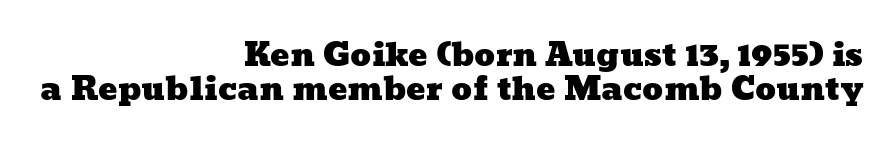
These lines keep a tight, regular rhythm from letter to letter. The designer dialed line spacing down below the default. A student would call this right alignment; a typographer would say flush right, rag left. Proportional: the letters do not fall into vertical columns. Descender tails drop into unmarked territory.
